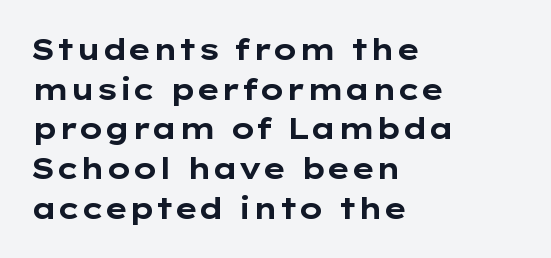
The image shows 29 px bold, wide sans-serif type, upright; set left-aligned, normal line spacing (1.37x), normal letter spacing, not underlined; low stroke contrast and a medium x-height.
